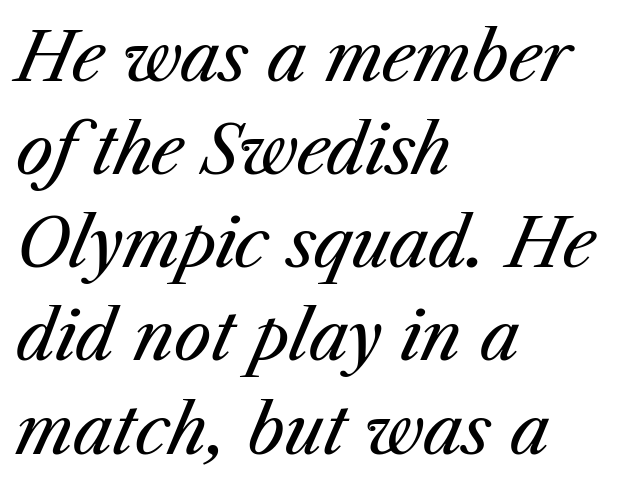
The image shows 67 px regular-weight type, italic (leaning right); set left-aligned, normal line spacing (1.39x), normal letter spacing, not underlined; medium stroke contrast and a medium x-height.
